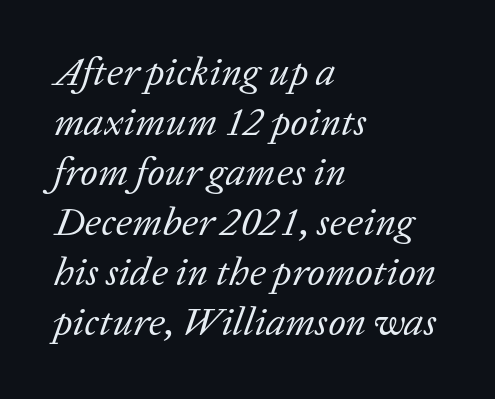
Q: Is the text bold? A: No.
Q: Is the text italic (slanted)? A: Yes, it leans right by about 20 degrees.
Q: Is the typeface a serif or a sans-serif typeface? A: Serif.
Q: Is the text underlined? A: No.
Q: How is the paragraph aligned? A: Left-aligned.
Q: Is the spacing between letters normal or unusually wide? A: Normal.
Q: Is the spacing between lines tight, normal or loose? A: Normal.
Q: Width (condensed, normal, or wide)? A: Normal.
Q: Stroke contrast? A: Low.
Q: x-height? A: Medium.
Q: Monospaced? A: No.
